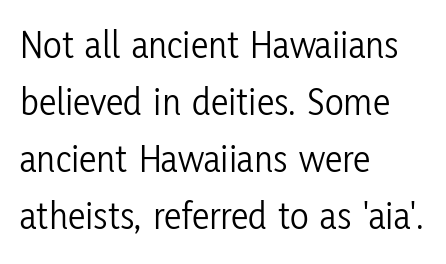
{"serif": "no", "italic": "no", "bold": "no", "weight": "light", "width": "condensed", "stroke_contrast": "low", "x_height": "medium", "monospaced": "no", "underline": "no", "align": "left", "line_spacing": "normal", "line_spacing_ratio": 1.46, "letter_spacing": "normal", "letter_spacing_em": 0.0, "glyph_px": 39}
